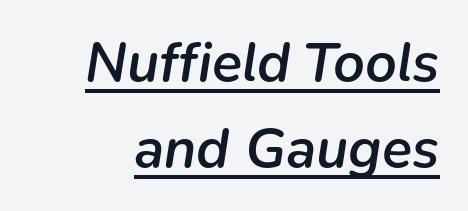
Looking at the ascenders, they clearly lean. This rendering features underlined lettering. Slightly chunky letters — semibold, I'd say, not full bold. In terms of leading, this rendering sits right in the middle. Proportional: the letters do not fall into vertical columns.
